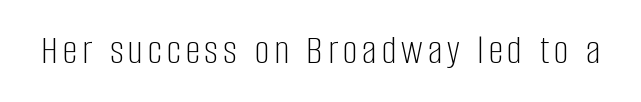
{"serif": "no", "italic": "no", "bold": "no", "weight": "light", "width": "condensed", "stroke_contrast": "low", "x_height": "large", "monospaced": "no", "underline": "no", "glyph_px": 41}
